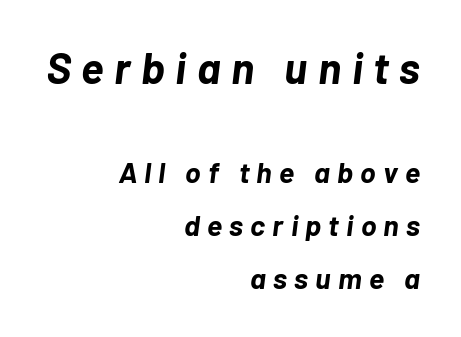
Here the first block reads like a headline and the second like body copy. Short note: letters widely spaced. A dark, heavy texture on the line: the type is bold. Proportional: the letters do not fall into vertical columns. This sample uses an oblique cut, with every glyph tilted off the vertical. Check the space under the baseline: it is left empty.
